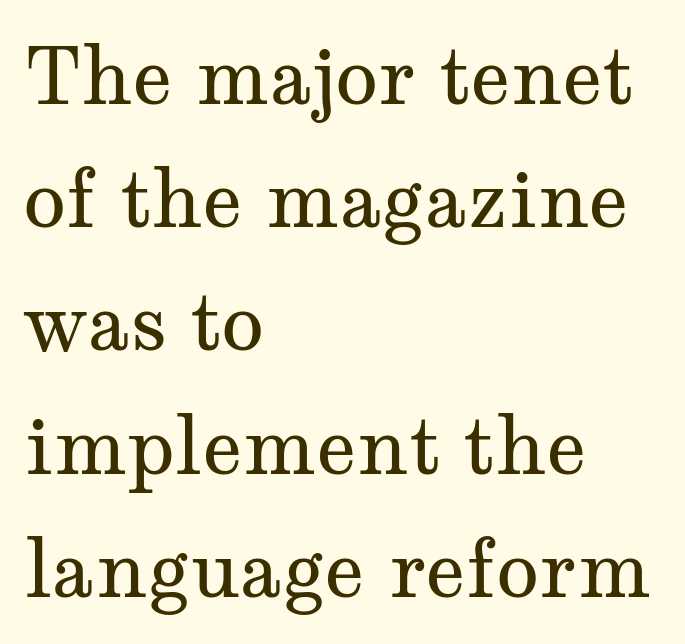
You can tell it's not italic because the verticals are truly vertical. The typesetting does not lean heavy: it is not bold. Has an underline been added? It has not. All the whitespace from short lines collects on the right. The space between consecutive lines is moderate.
